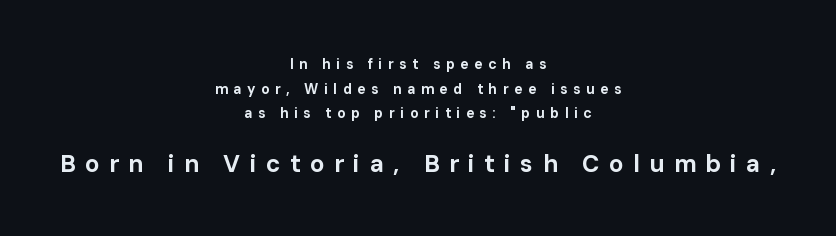
Q: Is the text bold? A: Yes.
Q: Is the text italic (slanted)? A: No, it is upright.
Q: Is the text underlined? A: No.
Q: How is the paragraph aligned? A: Centered.
Q: Is the spacing between letters normal or unusually wide? A: Unusually wide.
Q: Which block of text is set in a larger size, the first (top) or the second (bottom)? A: The second (bottom) one.
